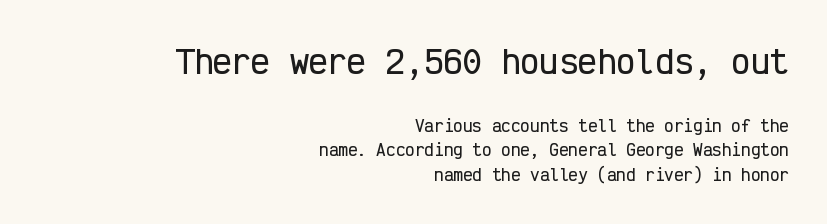
The face used here is rendered with its standard letterfit. How would I describe the line gaps? Plain and ordinary. This layout puts the oversized block above and the modest block below. Words float on clear page, feet unadorned.
